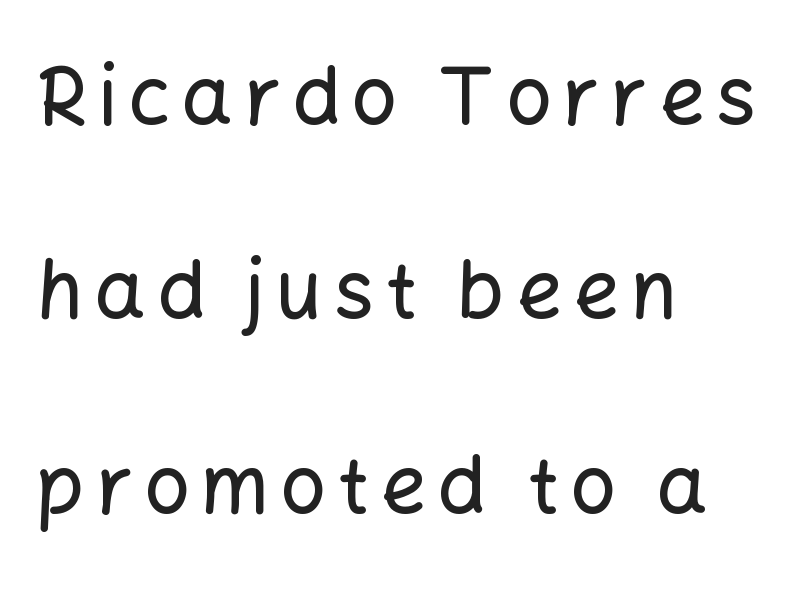
Whoever set this chose breathing room over compactness in the vertical rhythm. Horizontally, the lines are justified to the leading edge only. Notice how the stems are strictly vertical — no italics here. Here the designer chose a conventional face with non-uniform glyph widths.
